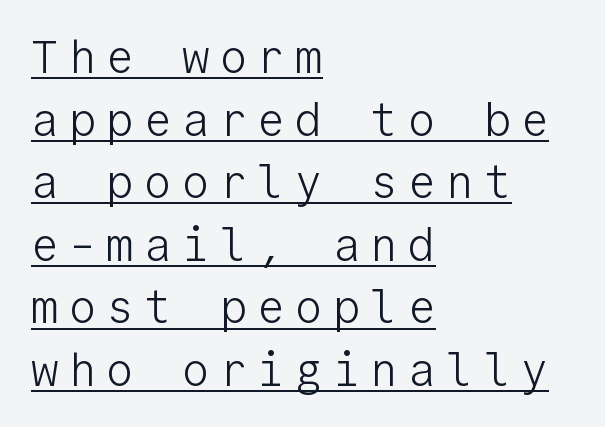
Horizontally, the lines are justified to the leading edge only. Underlined type. Each new line begins a customary step beneath the previous one. Loose tracking; the words dissolve into strings of separated letters. Think standard paragraph weight, or any step lighter than that.
